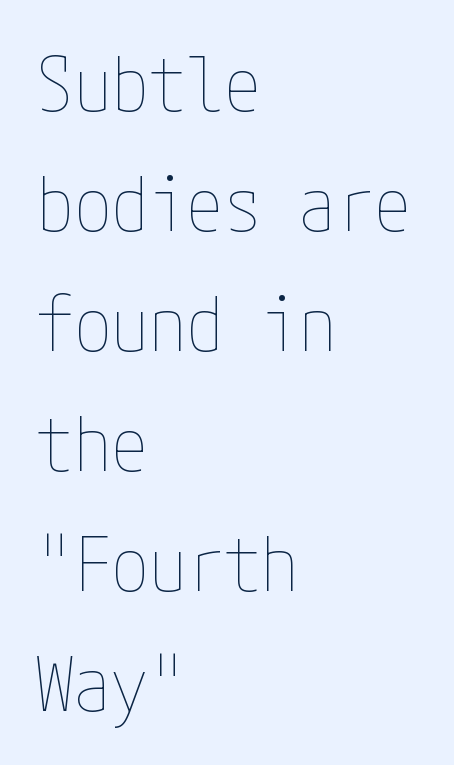
The image shows 75 px thin, condensed type, upright; set left-aligned, normal line spacing (1.6x), normal letter spacing, not underlined; low stroke contrast and a medium x-height.
